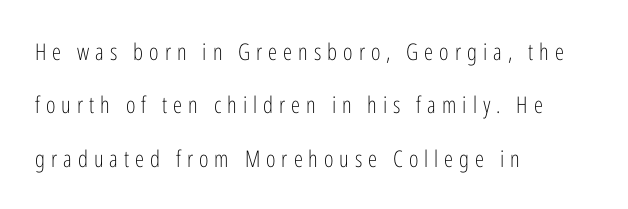
{"italic": "no", "bold": "no", "underline": "no", "align": "left", "line_spacing": "loose", "line_spacing_ratio": 2.32, "letter_spacing": "wide", "letter_spacing_em": 0.26, "glyph_px": 23}
